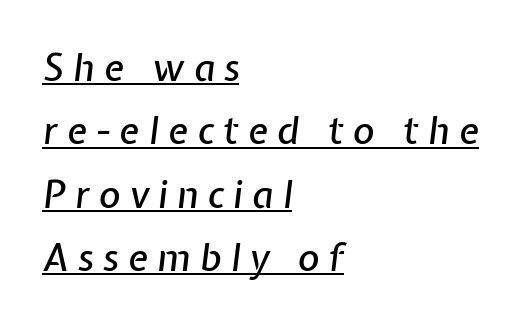
{"italic": "yes", "lean": "right", "slant_degrees": 7, "width": "normal", "stroke_contrast": "low", "x_height": "medium", "monospaced": "no", "underline": "yes", "align": "left", "line_spacing_ratio": 1.71, "letter_spacing": "wide", "letter_spacing_em": 0.25, "glyph_px": 37}
